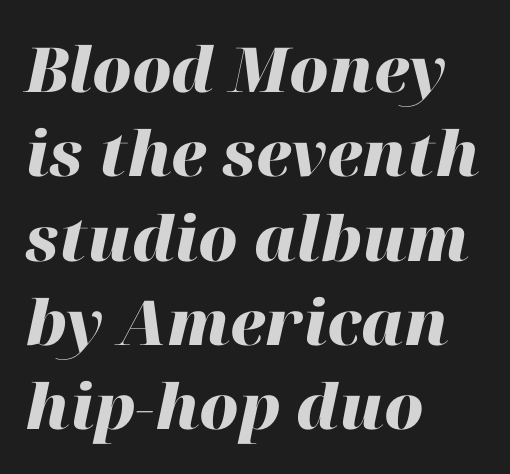
Q: Is the text bold? A: Yes.
Q: Is the text italic (slanted)? A: Yes, it leans right by about 12 degrees.
Q: Is the text underlined? A: No.
Q: How is the paragraph aligned? A: Left-aligned.
Q: Is the spacing between letters normal or unusually wide? A: Normal.
Q: Is the spacing between lines tight, normal or loose? A: Normal.
Q: Width (condensed, normal, or wide)? A: Normal.
Q: Stroke contrast? A: High.
Q: x-height? A: Medium.
Q: Monospaced? A: No.
